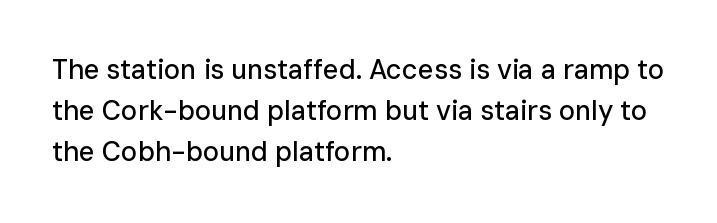
Underlining? Definitely not there. The passage shown stacks its lines at a standard gap. Tall strokes in this sample are plumb rather than angled. Is the block centered? No — it sits flush against the left margin.
